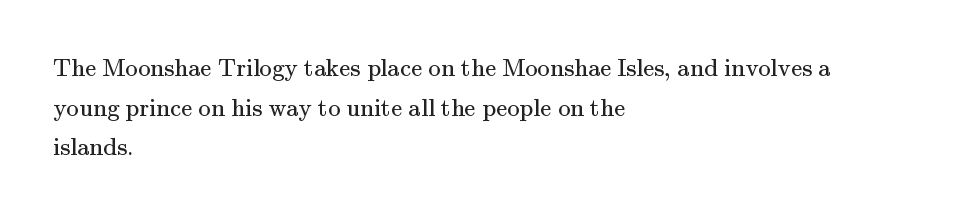
{"italic": "no", "bold": "no", "underline": "no", "align": "left", "line_spacing": "normal", "line_spacing_ratio": 1.59, "letter_spacing": "normal", "letter_spacing_em": 0.0, "glyph_px": 25}
